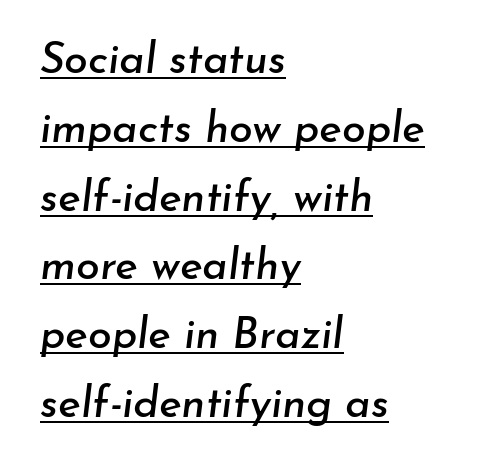
The image shows 43 px text type, italic (leaning right); set left-aligned, normal line spacing (1.6x), normal letter spacing, underlined; low stroke contrast and a small x-height.
